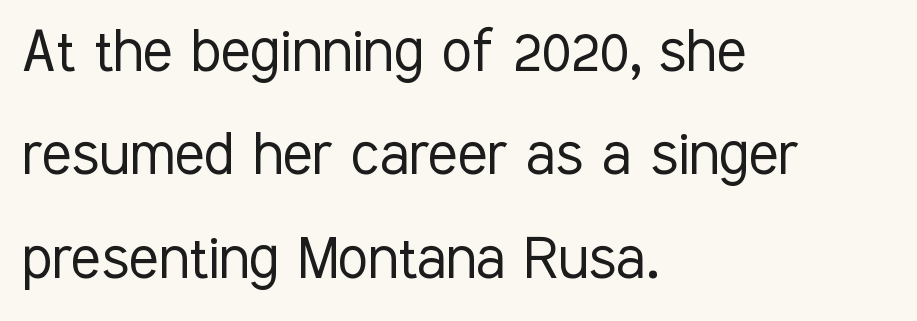
The image shows 69 px light, condensed sans-serif type, upright; set left-aligned, normal line spacing (1.5x), normal letter spacing, not underlined; low stroke contrast and a medium x-height.
